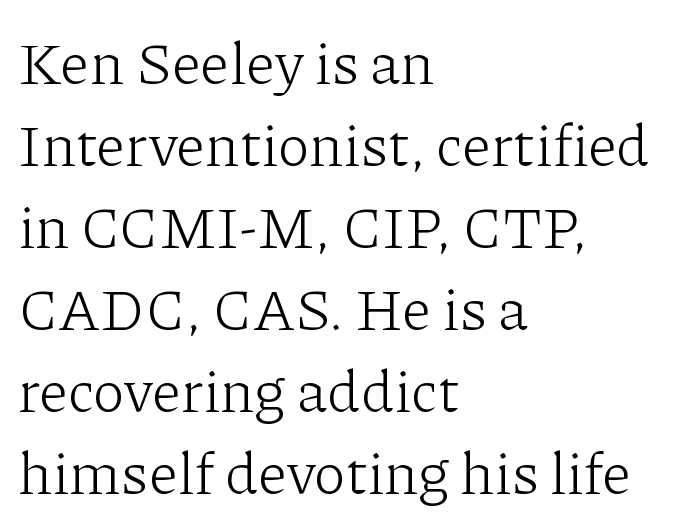
Q: Is the text bold? A: No.
Q: Is the text italic (slanted)? A: No, it is upright.
Q: Is the typeface a serif or a sans-serif typeface? A: Serif.
Q: Is the text underlined? A: No.
Q: How is the paragraph aligned? A: Left-aligned.
Q: Is the spacing between letters normal or unusually wide? A: Normal.
Q: Is the spacing between lines tight, normal or loose? A: Normal.
Q: Width (condensed, normal, or wide)? A: Normal.
Q: Stroke contrast? A: Low.
Q: x-height? A: Medium.
Q: Monospaced? A: No.
